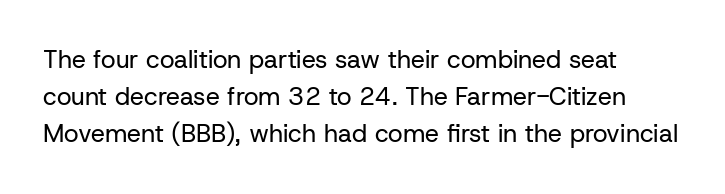
Each new line begins a customary step beneath the previous one. In CSS terms this would be text-align: left. Every character sits straight up, as roman type does. Inter-character spacing is left at the font's built-in metrics.
